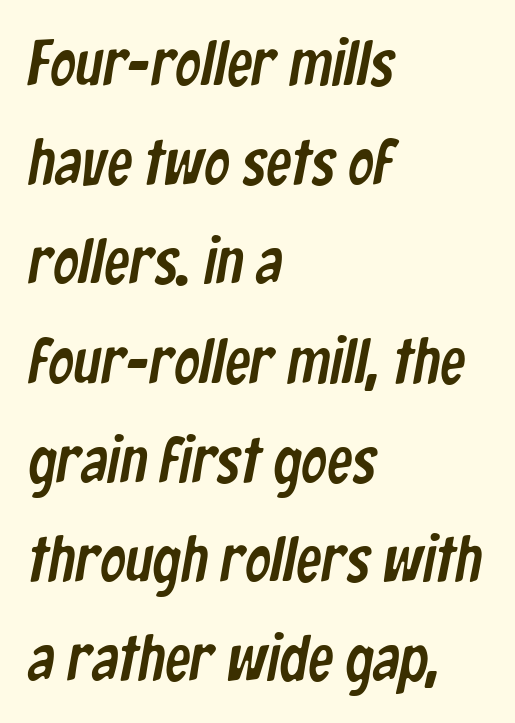
The image shows 64 px condensed sans-serif type; set left-aligned, normal line spacing (1.55x), normal letter spacing, not underlined; low stroke contrast and a medium x-height.
